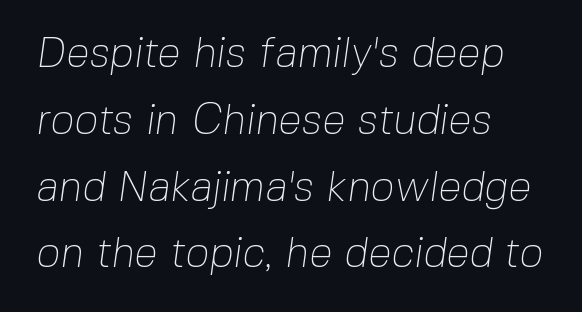
{"serif": "no", "bold": "no", "weight": "thin", "width": "normal", "stroke_contrast": "low", "x_height": "medium", "monospaced": "no", "underline": "no", "align": "left", "line_spacing": "normal", "line_spacing_ratio": 1.59, "letter_spacing": "normal", "letter_spacing_em": 0.0, "glyph_px": 42}
